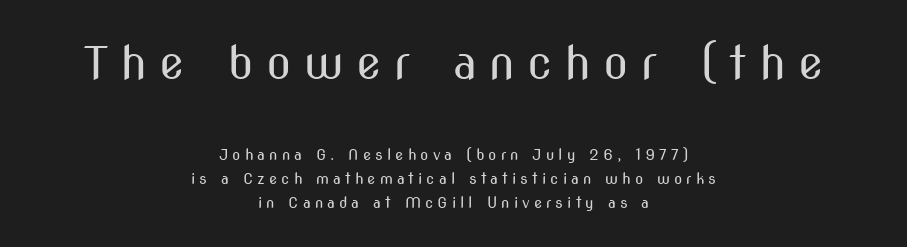
Q: Is the text bold? A: No.
Q: Is the text italic (slanted)? A: No, it is upright.
Q: Is the typeface a serif or a sans-serif typeface? A: Sans-serif.
Q: Is the text underlined? A: No.
Q: How is the paragraph aligned? A: Centered.
Q: Is the spacing between letters normal or unusually wide? A: Unusually wide.
Q: Is the spacing between lines tight, normal or loose? A: Normal.
Q: Which block of text is set in a larger size, the first (top) or the second (bottom)? A: The first (top) one.
Q: Width (condensed, normal, or wide)? A: Condensed.
Q: Stroke contrast? A: Medium.
Q: x-height? A: Medium.
Q: Monospaced? A: No.
